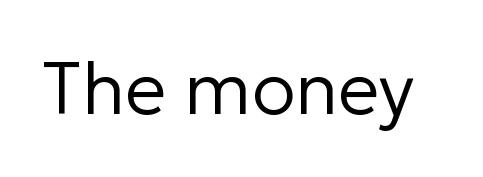
Q: Is the text bold? A: No.
Q: Is the text italic (slanted)? A: No, it is upright.
Q: Is the typeface a serif or a sans-serif typeface? A: Sans-serif.
Q: Is the text underlined? A: No.
Q: Is the spacing between letters normal or unusually wide? A: Normal.
Q: Width (condensed, normal, or wide)? A: Normal.
Q: Stroke contrast? A: Low.
Q: x-height? A: Medium.
Q: Monospaced? A: No.
